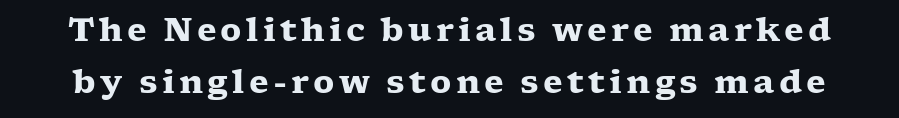
The type family on display is of the serif kind. How would I describe the line gaps? Plain and ordinary. The foot of each line stays bare and open. Quick note: not italic, upright. The face used here is proportionally spaced, like ordinary book or web type.
